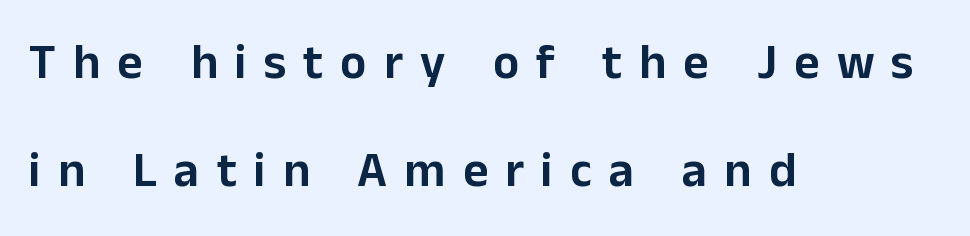
The image shows 49 px sans-serif type, upright; set left-aligned, loose line spacing (2.2x), unusually wide letter spacing (+0.35 em), not underlined; low stroke contrast and a medium x-height.
